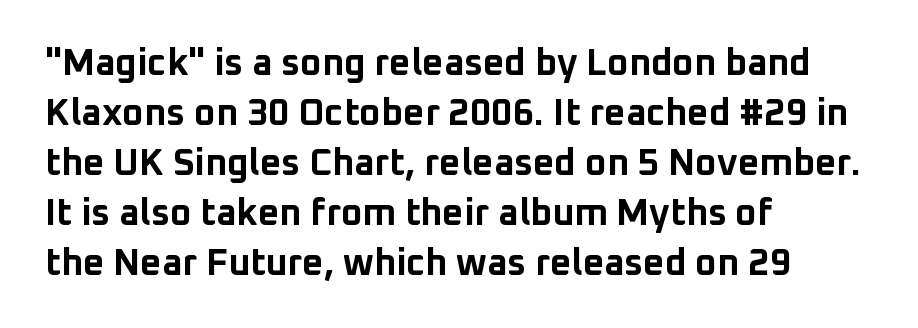
Q: Is the text bold? A: Yes.
Q: Is the text italic (slanted)? A: No, it is upright.
Q: Is the typeface a serif or a sans-serif typeface? A: Sans-serif.
Q: Is the text underlined? A: No.
Q: How is the paragraph aligned? A: Left-aligned.
Q: Is the spacing between letters normal or unusually wide? A: Normal.
Q: Is the spacing between lines tight, normal or loose? A: Normal.
Q: Width (condensed, normal, or wide)? A: Normal.
Q: Stroke contrast? A: Low.
Q: x-height? A: Medium.
Q: Monospaced? A: No.
